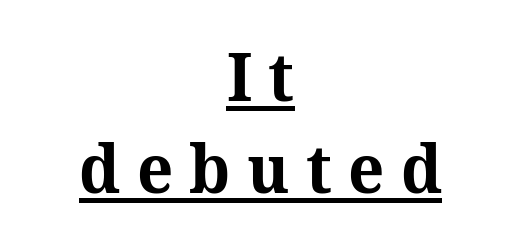
Small tapered or slab feet sit at the stroke ends, so this counts as serif. Check the space under the baseline: a stroke is drawn there. What weight is shown? A full bold with thick strokes. The font's upright variant was chosen for this text. In terms of letterspacing, this is a distinctly airy, spread setting.
